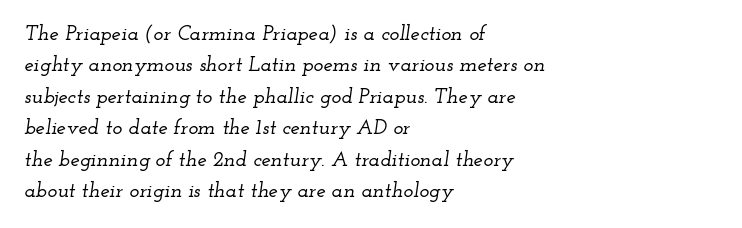
{"italic": "yes", "lean": "right", "slant_degrees": 12, "underline": "no", "align": "left", "line_spacing": "normal", "line_spacing_ratio": 1.5, "letter_spacing": "normal", "letter_spacing_em": 0.0, "glyph_px": 21}
